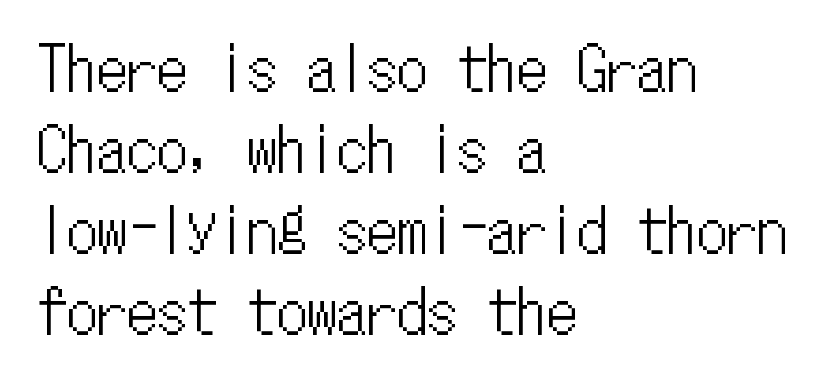
{"italic": "no", "width": "condensed", "stroke_contrast": "low", "x_height": "medium", "monospaced": "yes", "underline": "no", "align": "left", "line_spacing": "normal", "line_spacing_ratio": 1.35, "letter_spacing": "normal", "letter_spacing_em": 0.0, "glyph_px": 60}
